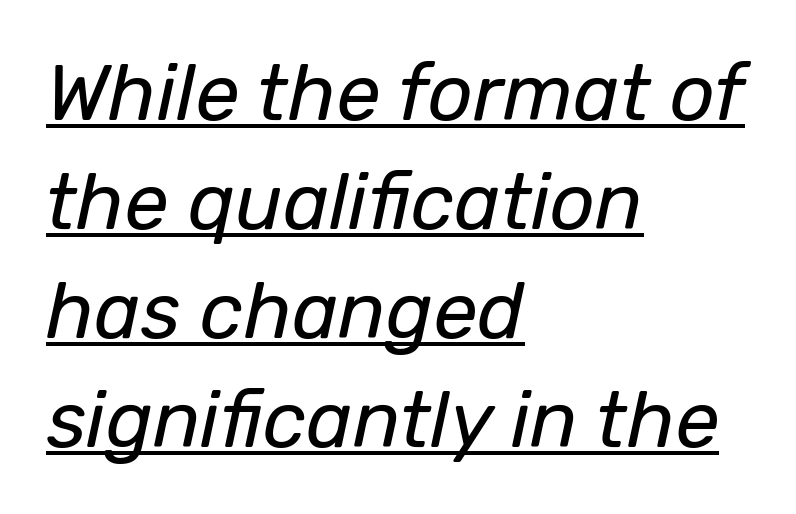
Has an underline been added? It has. Spacing between characters is what you'd get straight out of the box. In terms of posture, this sample is oblique. Reading down the column, the eye jumps a familiar distance to each next line.
